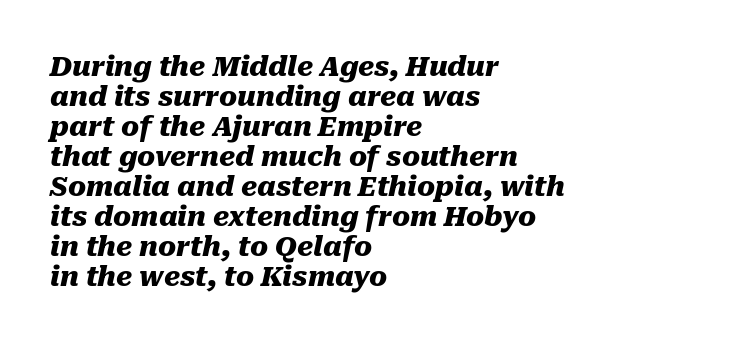
The image shows 27 px bold type, italic (leaning right); set left-aligned, tight line spacing (1.11x), normal letter spacing, not underlined.
